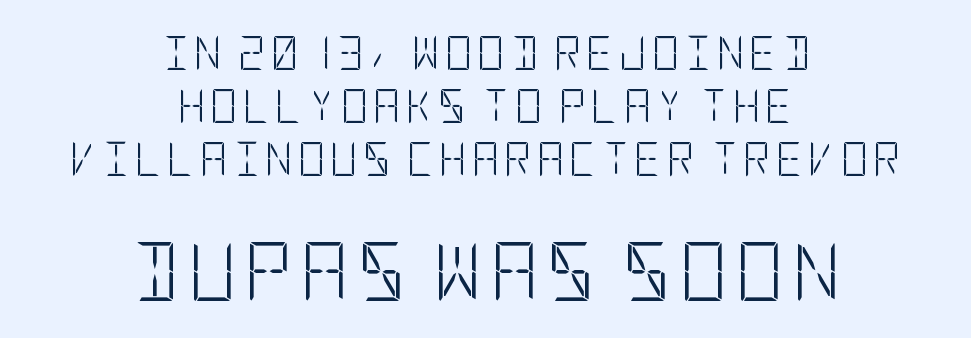
Unlike italic type, these characters show no tilt at all. Weight: regular or lighter. Block two is the big one; block one sits smaller above it. Baseline-to-baseline distance is the conventional proportion of letter height.
